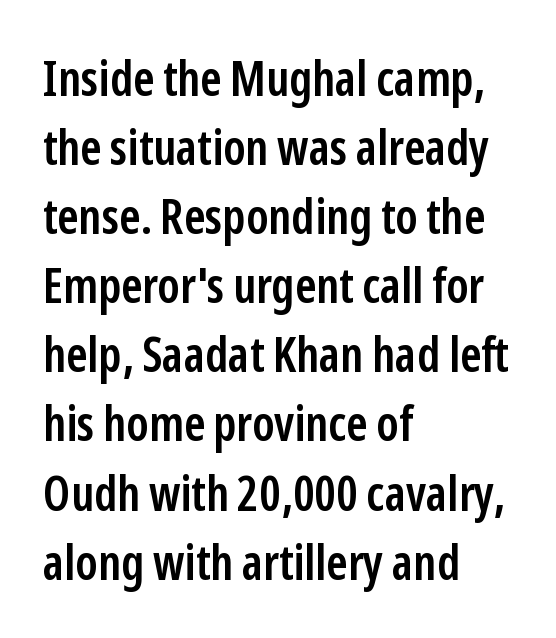
Q: Is the text bold? A: Semi-bold.
Q: Is the text italic (slanted)? A: No, it is upright.
Q: Is the typeface a serif or a sans-serif typeface? A: Sans-serif.
Q: Is the text underlined? A: No.
Q: How is the paragraph aligned? A: Left-aligned.
Q: Is the spacing between letters normal or unusually wide? A: Normal.
Q: Is the spacing between lines tight, normal or loose? A: Normal.
Q: Width (condensed, normal, or wide)? A: Condensed.
Q: Stroke contrast? A: Low.
Q: x-height? A: Medium.
Q: Monospaced? A: No.
